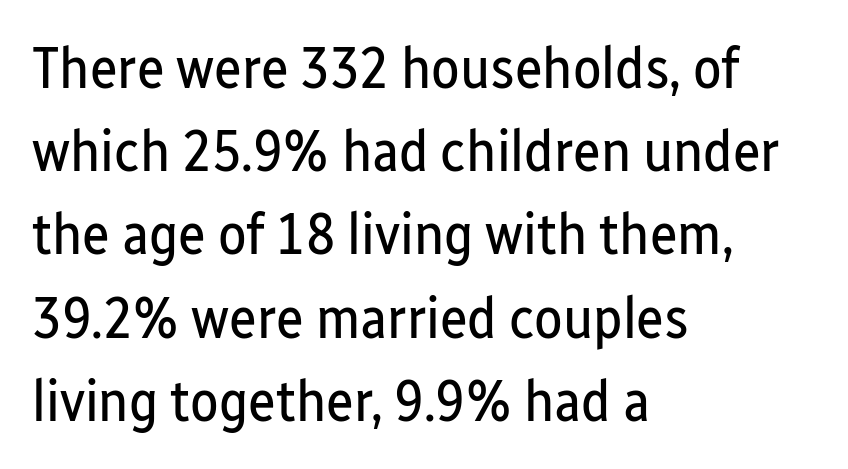
{"serif": "no", "italic": "no", "bold": "no", "weight": "regular", "width": "condensed", "stroke_contrast": "low", "x_height": "medium", "monospaced": "no", "underline": "no", "align": "left", "line_spacing": "normal", "line_spacing_ratio": 1.41, "letter_spacing": "normal", "letter_spacing_em": 0.0, "glyph_px": 59}
